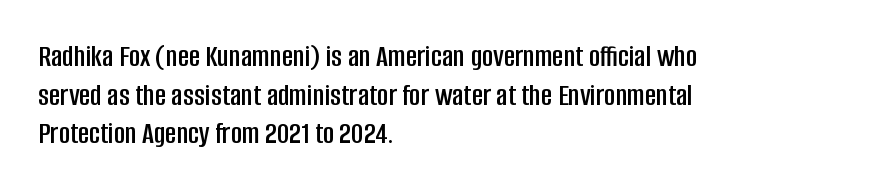
This is sans-serif lettering, the kind often seen on screens and signage. Normally led — the rows are evenly, conventionally spaced. Each letter keeps its own natural width here, so spacing adapts to shape. The rendering anchors every line to the left-hand side.
